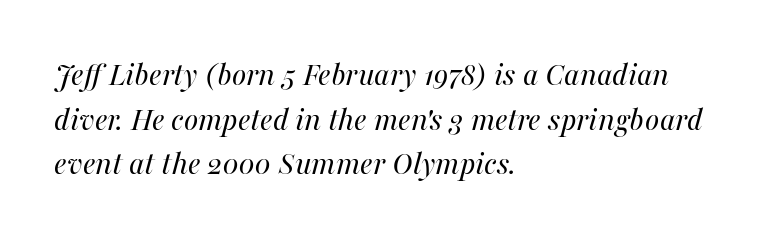
Q: Is the text bold? A: No.
Q: Is the text italic (slanted)? A: Yes, it leans right by about 16 degrees.
Q: Is the text underlined? A: No.
Q: How is the paragraph aligned? A: Left-aligned.
Q: Is the spacing between letters normal or unusually wide? A: Normal.
Q: Is the spacing between lines tight, normal or loose? A: Normal.
Q: Width (condensed, normal, or wide)? A: Normal.
Q: Stroke contrast? A: Medium.
Q: x-height? A: Medium.
Q: Monospaced? A: No.
